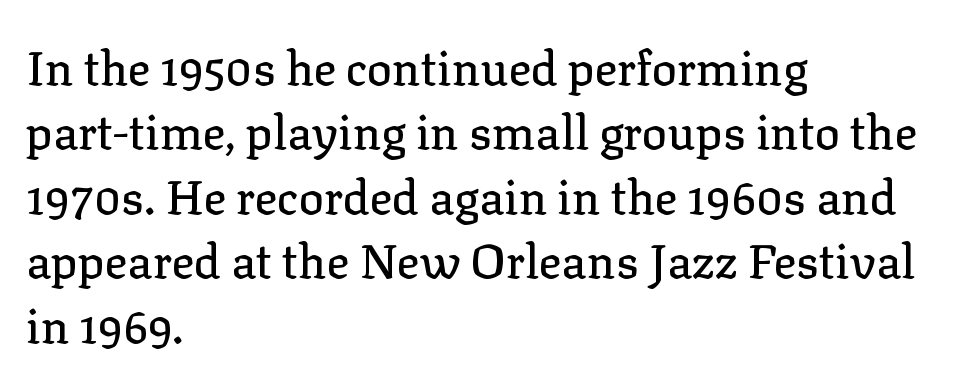
One-word summary of the alignment: left. Quick note: underline off. Is this a sans? No — the strokes have serifs. You can tell it's not italic because the verticals are truly vertical. What stands out about the letter spacing? Nothing — it is the standard amount. Here the designer chose a conventional face with non-uniform glyph widths.
